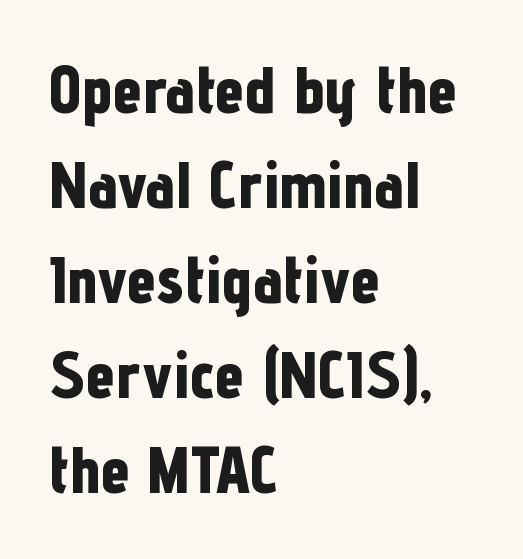
The image shows 66 px bold, condensed sans-serif type, upright; set left-aligned, normal line spacing (1.44x), normal letter spacing, not underlined; low stroke contrast and a medium x-height.
